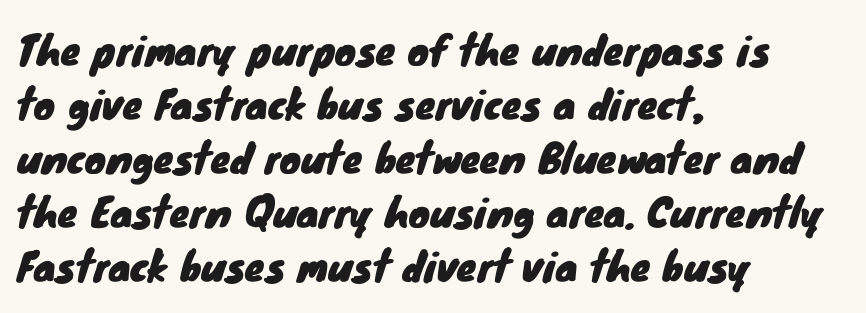
Q: Is the typeface a serif or a sans-serif typeface? A: Sans-serif.
Q: Is the text underlined? A: No.
Q: How is the paragraph aligned? A: Left-aligned.
Q: Is the spacing between letters normal or unusually wide? A: Normal.
Q: Is the spacing between lines tight, normal or loose? A: Normal.
Q: Width (condensed, normal, or wide)? A: Normal.
Q: Stroke contrast? A: Low.
Q: x-height? A: Small.
Q: Monospaced? A: No.
